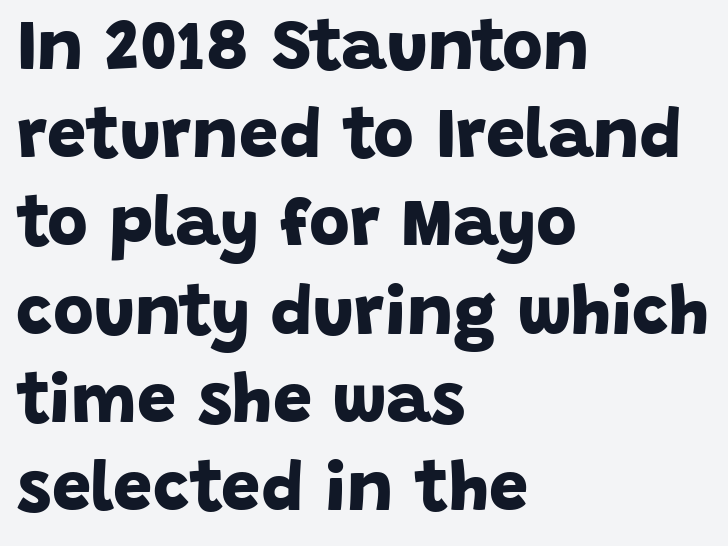
Q: Is the text bold? A: Yes.
Q: Is the typeface a serif or a sans-serif typeface? A: Sans-serif.
Q: Is the text underlined? A: No.
Q: How is the paragraph aligned? A: Left-aligned.
Q: Is the spacing between letters normal or unusually wide? A: Normal.
Q: Is the spacing between lines tight, normal or loose? A: Normal.
Q: Width (condensed, normal, or wide)? A: Normal.
Q: Stroke contrast? A: Low.
Q: x-height? A: Large.
Q: Monospaced? A: No.
